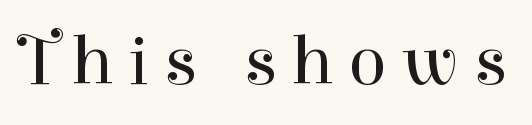
The image shows 71 px regular-weight serif type, upright; set unusually wide letter spacing (+0.21 em), not underlined; high stroke contrast and a medium x-height.
